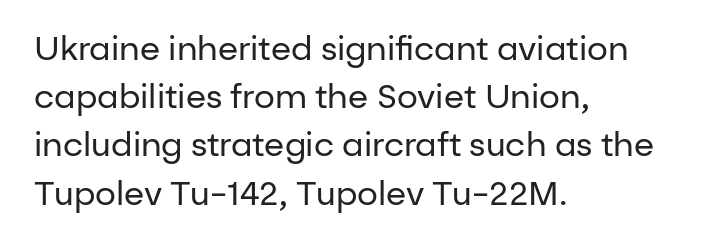
{"serif": "no", "italic": "no", "bold": "no", "weight": "regular", "width": "normal", "stroke_contrast": "low", "x_height": "medium", "monospaced": "no", "underline": "no", "align": "left", "line_spacing": "normal", "line_spacing_ratio": 1.46, "letter_spacing": "normal", "letter_spacing_em": 0.0, "glyph_px": 33}
